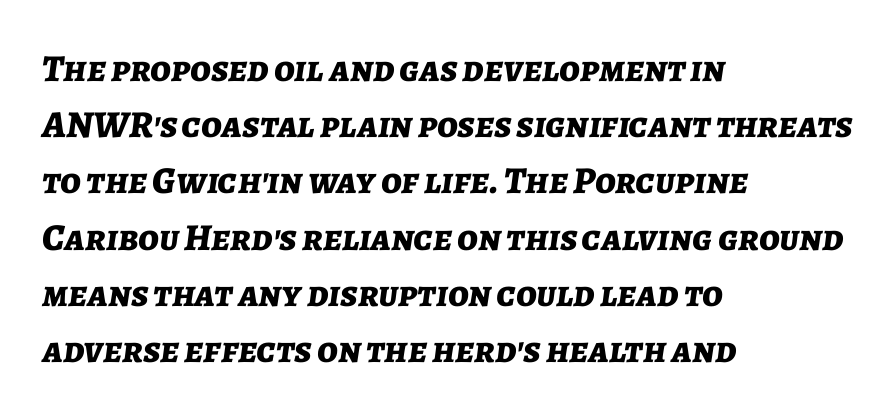
{"italic": "yes", "lean": "right", "slant_degrees": 7, "bold": "yes", "weight": "bold", "width": "normal", "stroke_contrast": "low", "x_height": "medium", "monospaced": "no", "underline": "no", "align": "left", "line_spacing": "normal", "line_spacing_ratio": 1.48, "letter_spacing": "normal", "letter_spacing_em": 0.0, "glyph_px": 38}
